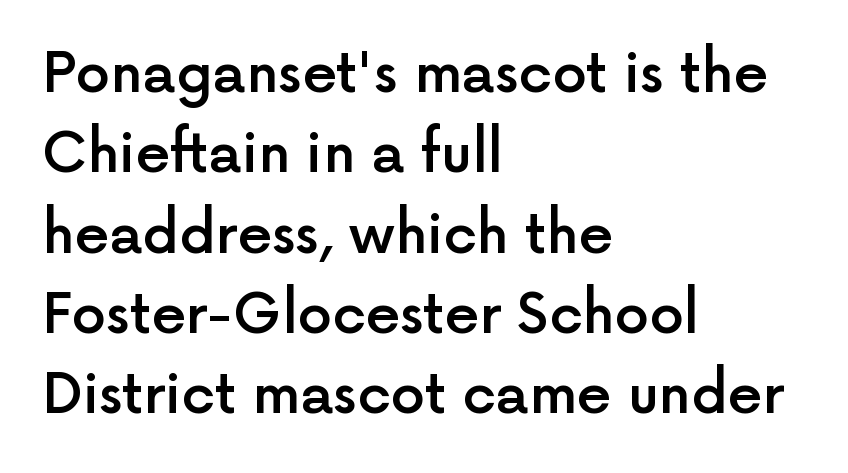
The image shows 55 px semibold sans-serif type, upright; set left-aligned, normal line spacing (1.46x), normal letter spacing, not underlined; a medium x-height.
